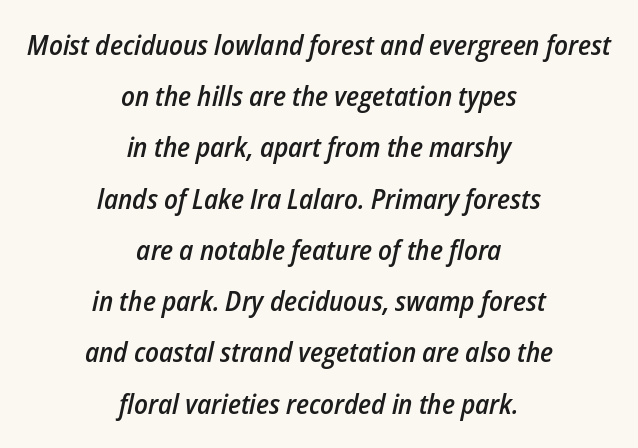
Q: Is the text bold? A: Semi-bold.
Q: Is the text italic (slanted)? A: Yes, it leans right by about 12 degrees.
Q: Is the text underlined? A: No.
Q: How is the paragraph aligned? A: Centered.
Q: Is the spacing between letters normal or unusually wide? A: Normal.
Q: Width (condensed, normal, or wide)? A: Condensed.
Q: Stroke contrast? A: Low.
Q: x-height? A: Medium.
Q: Monospaced? A: No.
